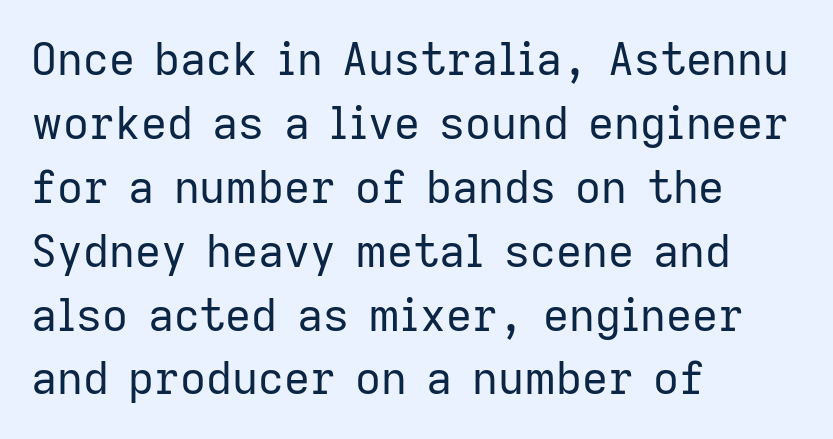
The image shows 45 px regular-weight sans-serif type, upright; set left-aligned, normal line spacing (1.42x), normal letter spacing, not underlined; low stroke contrast and a medium x-height.
